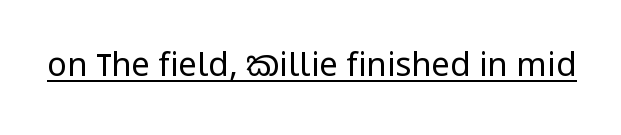
Q: Is the text bold? A: No.
Q: Is the text italic (slanted)? A: No, it is upright.
Q: Is the typeface a serif or a sans-serif typeface? A: Sans-serif.
Q: Is the text underlined? A: Yes.
Q: Is the spacing between letters normal or unusually wide? A: Normal.
Q: Width (condensed, normal, or wide)? A: Condensed.
Q: Stroke contrast? A: Low.
Q: x-height? A: Large.
Q: Monospaced? A: No.
